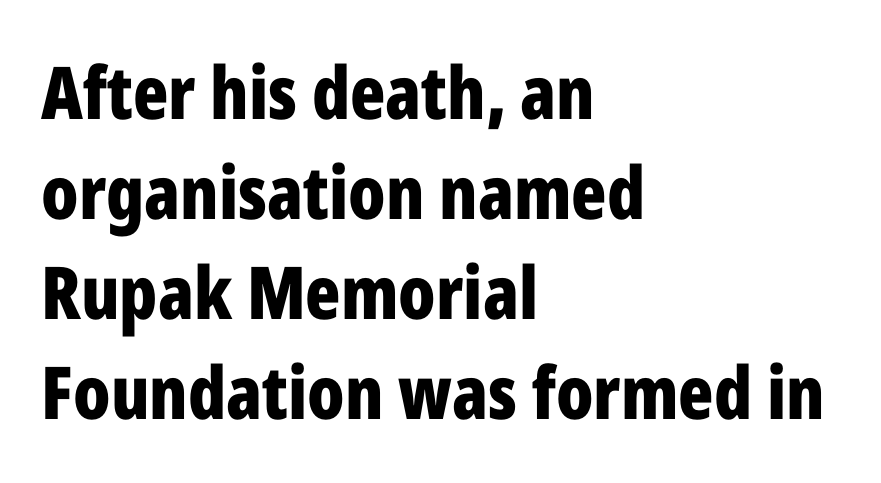
The image shows 73 px bold, condensed sans-serif type, upright; set left-aligned, normal line spacing (1.37x), normal letter spacing, not underlined; low stroke contrast and a medium x-height.
